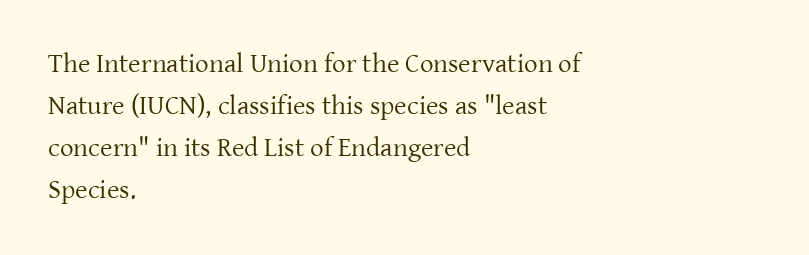
{"italic": "no", "bold": "no", "underline": "no", "align": "left", "line_spacing": "normal", "line_spacing_ratio": 1.56, "letter_spacing": "normal", "letter_spacing_em": 0.0, "glyph_px": 27}
